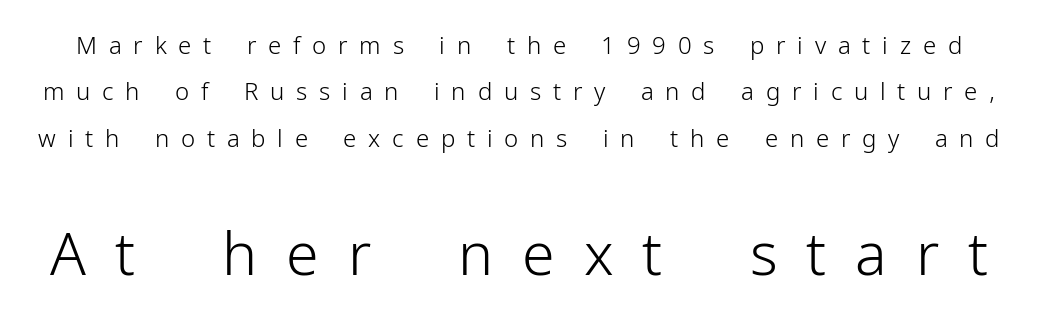
Only glyphs here, with clear space below each row. This sample uses a sans-serif face. Between these two stacked blocks, the lower one wins on size. The font sits on the lighter half of the weight spectrum, regular included. This block would shrink considerably if given ordinary leading; it's expanded now. Characters remain perfectly vertical along every line.
